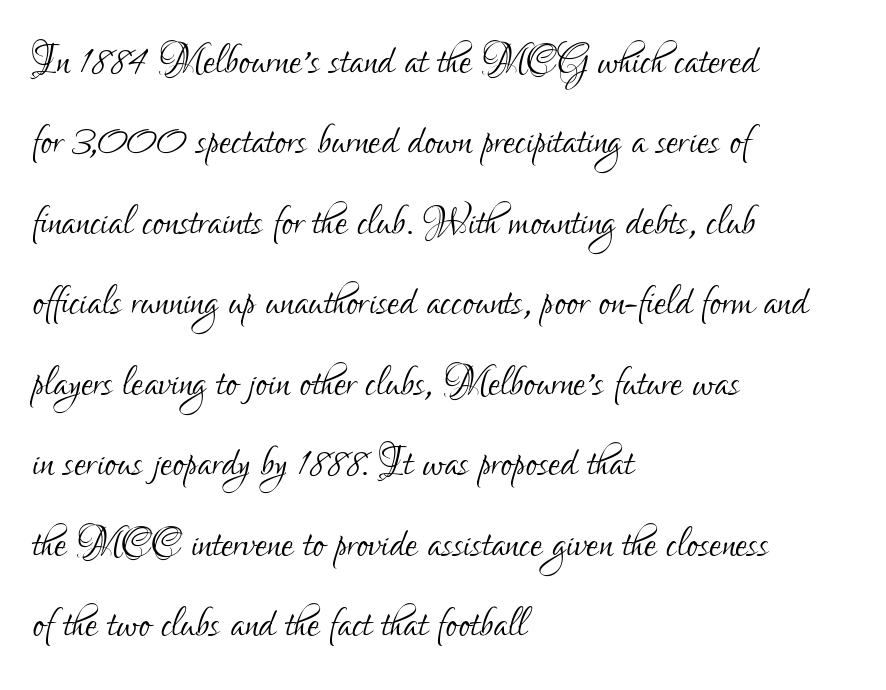
Q: Is the text bold? A: No.
Q: Is the text italic (slanted)? A: Yes.
Q: Is the typeface a serif or a sans-serif typeface? A: Sans-serif.
Q: Is the text underlined? A: No.
Q: How is the paragraph aligned? A: Left-aligned.
Q: Is the spacing between letters normal or unusually wide? A: Normal.
Q: Is the spacing between lines tight, normal or loose? A: Normal.
Q: Width (condensed, normal, or wide)? A: Condensed.
Q: Stroke contrast? A: Low.
Q: x-height? A: Small.
Q: Monospaced? A: No.
